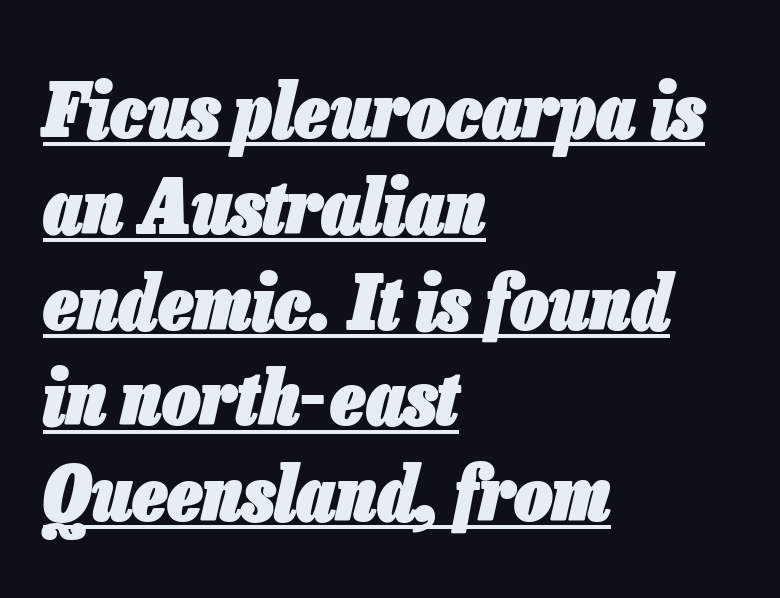
Q: Is the text bold? A: Yes.
Q: Is the text italic (slanted)? A: Yes, it leans right by about 13 degrees.
Q: Is the text underlined? A: Yes.
Q: How is the paragraph aligned? A: Left-aligned.
Q: Is the spacing between letters normal or unusually wide? A: Normal.
Q: Is the spacing between lines tight, normal or loose? A: Normal.
Q: Width (condensed, normal, or wide)? A: Condensed.
Q: Stroke contrast? A: Low.
Q: x-height? A: Medium.
Q: Monospaced? A: No.
